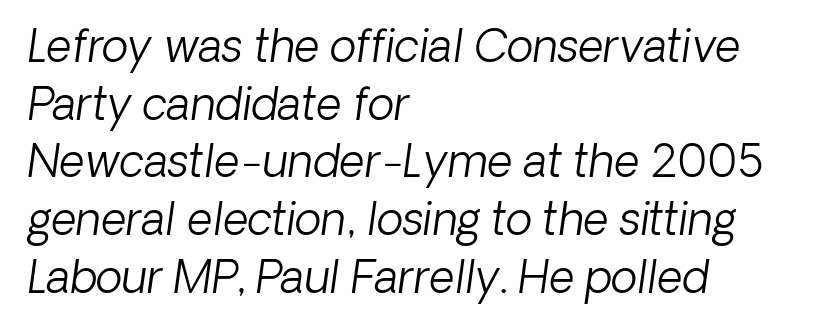
Q: Is the text bold? A: No.
Q: Is the typeface a serif or a sans-serif typeface? A: Sans-serif.
Q: Is the text underlined? A: No.
Q: How is the paragraph aligned? A: Left-aligned.
Q: Is the spacing between letters normal or unusually wide? A: Normal.
Q: Is the spacing between lines tight, normal or loose? A: Normal.
Q: Width (condensed, normal, or wide)? A: Normal.
Q: Stroke contrast? A: Low.
Q: x-height? A: Medium.
Q: Monospaced? A: No.
